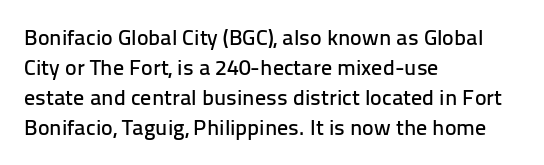
The image shows 22 px text type, upright; set left-aligned, normal line spacing (1.36x), normal letter spacing, not underlined.
